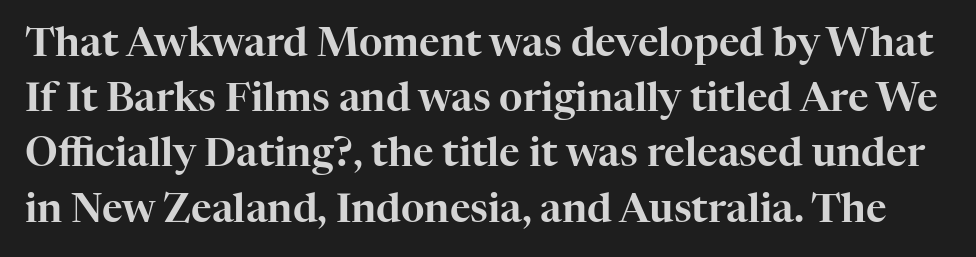
Q: Is the text italic (slanted)? A: No, it is upright.
Q: Is the typeface a serif or a sans-serif typeface? A: Serif.
Q: Is the text underlined? A: No.
Q: Is the spacing between letters normal or unusually wide? A: Normal.
Q: Is the spacing between lines tight, normal or loose? A: Normal.
Q: Width (condensed, normal, or wide)? A: Normal.
Q: Stroke contrast? A: High.
Q: x-height? A: Medium.
Q: Monospaced? A: No.
